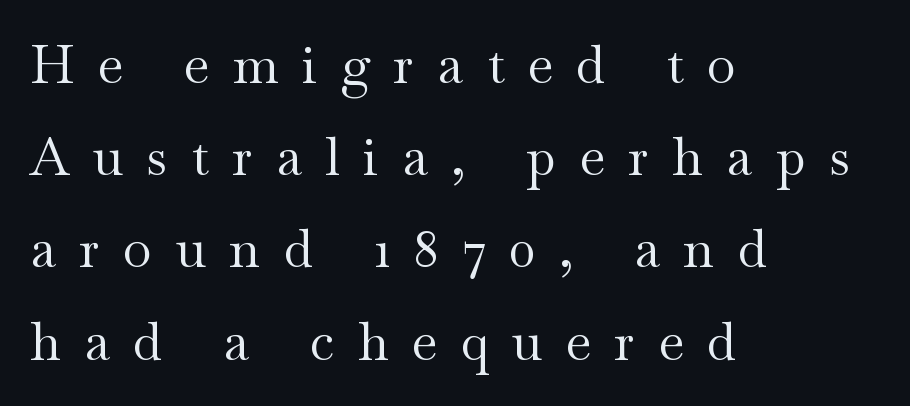
Q: Is the text bold? A: No.
Q: Is the text italic (slanted)? A: No, it is upright.
Q: Is the typeface a serif or a sans-serif typeface? A: Serif.
Q: Is the text underlined? A: No.
Q: How is the paragraph aligned? A: Left-aligned.
Q: Is the spacing between letters normal or unusually wide? A: Unusually wide.
Q: Width (condensed, normal, or wide)? A: Wide.
Q: Stroke contrast? A: Medium.
Q: x-height? A: Small.
Q: Monospaced? A: No.
